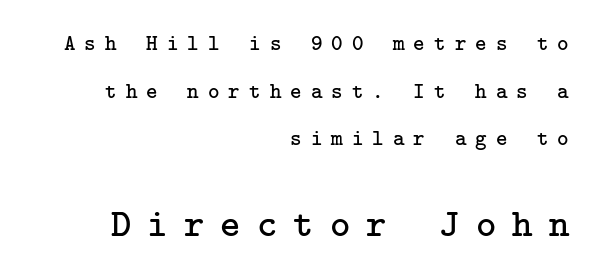
The image shows 39 px regular-weight serif type, upright; set right-aligned, loose line spacing (2.17x), unusually wide letter spacing (+0.41 em), not underlined; the second (bottom) block is 1.77x larger; low stroke contrast and a medium x-height.
